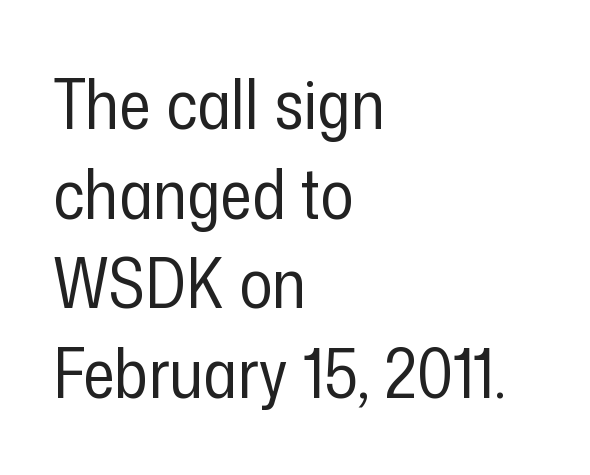
Q: Is the text bold? A: No.
Q: Is the text italic (slanted)? A: No, it is upright.
Q: Is the typeface a serif or a sans-serif typeface? A: Sans-serif.
Q: Is the text underlined? A: No.
Q: How is the paragraph aligned? A: Left-aligned.
Q: Is the spacing between letters normal or unusually wide? A: Normal.
Q: Is the spacing between lines tight, normal or loose? A: Normal.
Q: Width (condensed, normal, or wide)? A: Condensed.
Q: Stroke contrast? A: Low.
Q: x-height? A: Medium.
Q: Monospaced? A: No.
